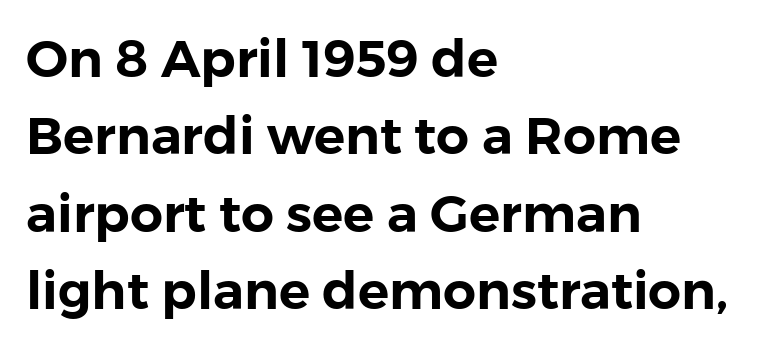
{"serif": "no", "italic": "no", "width": "normal", "stroke_contrast": "low", "x_height": "medium", "monospaced": "no", "underline": "no", "align": "left", "line_spacing": "normal", "line_spacing_ratio": 1.49, "letter_spacing": "normal", "letter_spacing_em": 0.0, "glyph_px": 52}
